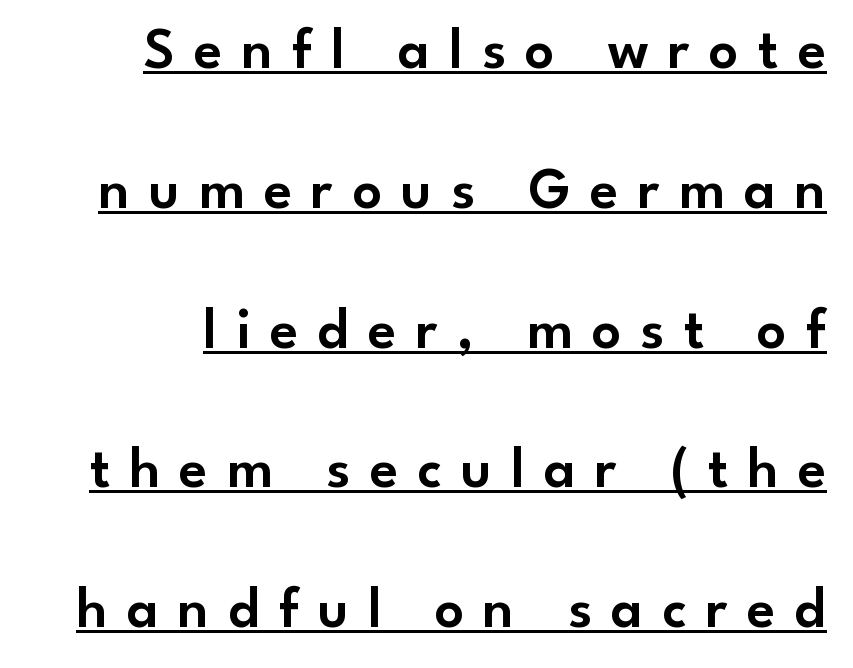
{"serif": "no", "italic": "no", "width": "normal", "stroke_contrast": "low", "x_height": "small", "monospaced": "no", "underline": "yes", "line_spacing": "loose", "line_spacing_ratio": 2.41, "letter_spacing": "wide", "letter_spacing_em": 0.33, "glyph_px": 58}
